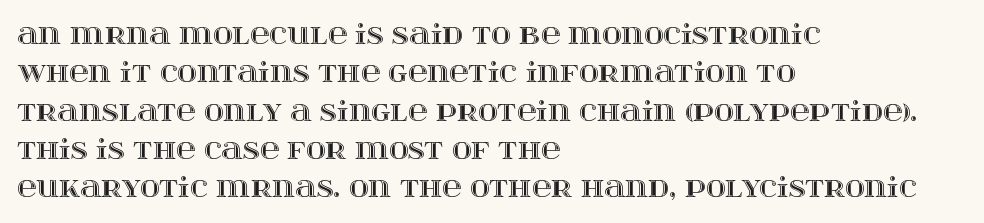
Q: Is the text italic (slanted)? A: No, it is upright.
Q: Is the text underlined? A: No.
Q: How is the paragraph aligned? A: Left-aligned.
Q: Is the spacing between letters normal or unusually wide? A: Normal.
Q: Is the spacing between lines tight, normal or loose? A: Normal.
